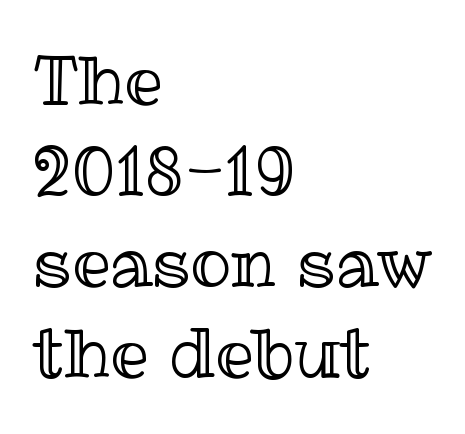
The image shows 68 px text type, upright; set left-aligned, normal line spacing (1.34x), normal letter spacing, not underlined; a medium x-height.
